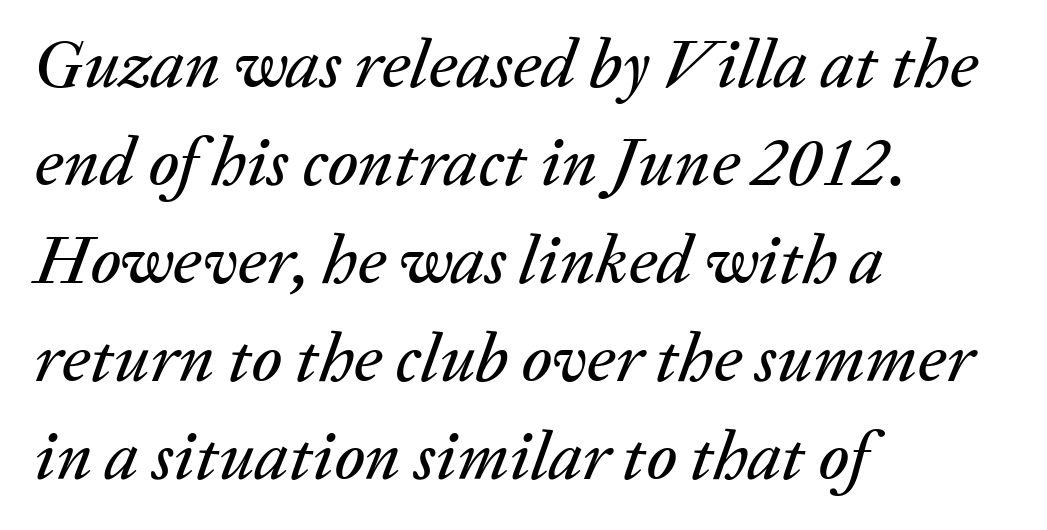
{"italic": "yes", "lean": "right", "slant_degrees": 20, "width": "normal", "stroke_contrast": "low", "x_height": "medium", "monospaced": "no", "underline": "no", "align": "left", "line_spacing": "normal", "line_spacing_ratio": 1.42, "letter_spacing": "normal", "letter_spacing_em": 0.0, "glyph_px": 69}
